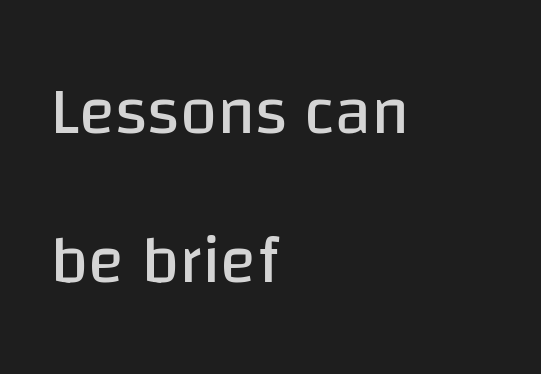
You could not count columns in this text — the font is proportionally spaced. Decoration check: the copy has no underline. Here the glyphs are tracked normally, forming tight word shapes. This is not heavy type; no bold has been used. The typesetter chose a ragged-right arrangement here.
